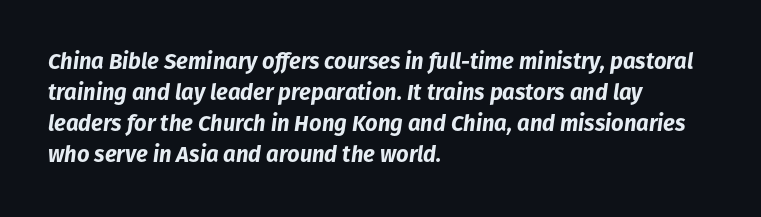
Q: Is the text bold? A: Yes.
Q: Is the text italic (slanted)? A: Yes, it leans right by about 8 degrees.
Q: Is the text underlined? A: No.
Q: How is the paragraph aligned? A: Left-aligned.
Q: Is the spacing between letters normal or unusually wide? A: Normal.
Q: Is the spacing between lines tight, normal or loose? A: Normal.
